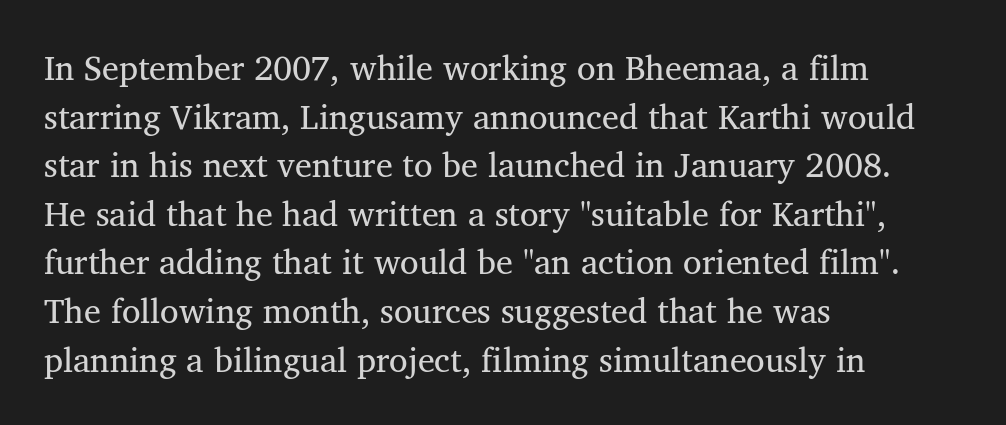
{"serif": "yes", "italic": "no", "bold": "no", "weight": "regular", "width": "normal", "stroke_contrast": "medium", "x_height": "medium", "monospaced": "no", "underline": "no", "align": "left", "line_spacing": "normal", "line_spacing_ratio": 1.43, "letter_spacing": "normal", "letter_spacing_em": 0.0, "glyph_px": 34}
